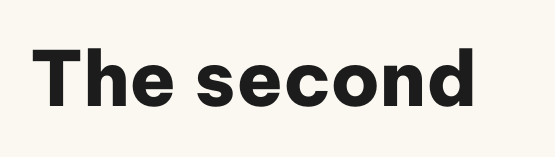
Q: Is the text bold? A: Yes.
Q: Is the text italic (slanted)? A: No, it is upright.
Q: Is the typeface a serif or a sans-serif typeface? A: Sans-serif.
Q: Is the text underlined? A: No.
Q: Is the spacing between letters normal or unusually wide? A: Normal.
Q: Width (condensed, normal, or wide)? A: Normal.
Q: Stroke contrast? A: Low.
Q: x-height? A: Medium.
Q: Monospaced? A: No.
